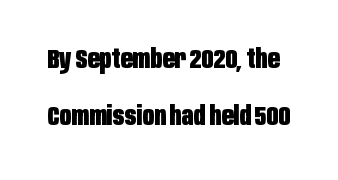
Do the letters lean? They stand straight. The font is running at its bold setting. No word sits above an underline. How are the letters spaced? Ordinarily, with no added tracking. These lines stand farther apart than default settings would place them.
